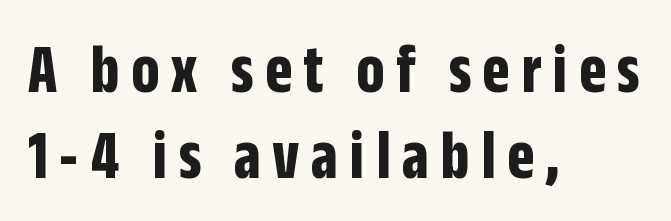
Q: Is the text bold? A: Yes.
Q: Is the text italic (slanted)? A: No, it is upright.
Q: Is the typeface a serif or a sans-serif typeface? A: Sans-serif.
Q: Is the text underlined? A: No.
Q: How is the paragraph aligned? A: Left-aligned.
Q: Width (condensed, normal, or wide)? A: Condensed.
Q: Stroke contrast? A: Low.
Q: x-height? A: Large.
Q: Monospaced? A: No.
